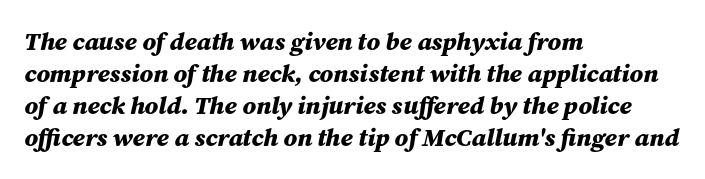
The image shows 25 px bold type, italic (leaning right); set left-aligned, normal line spacing (1.28x), normal letter spacing, not underlined.
